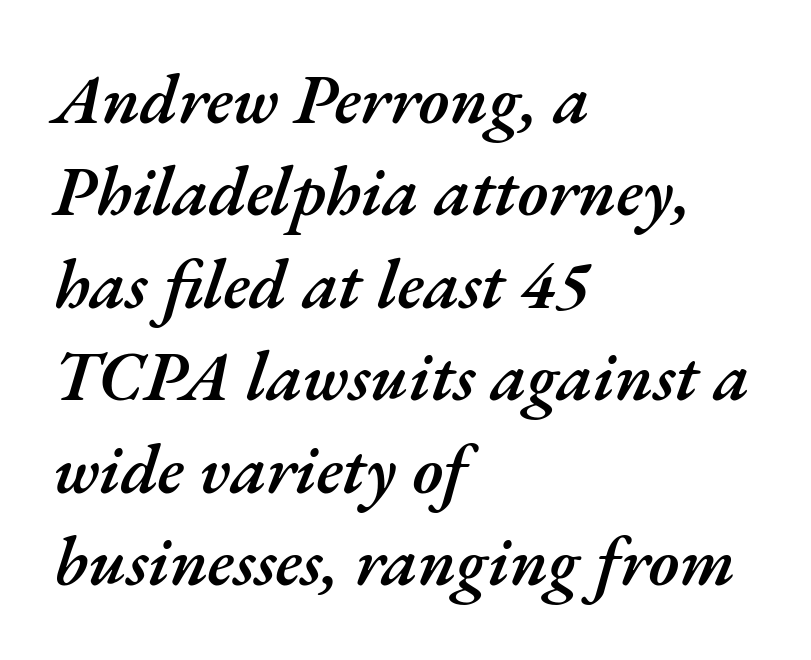
If you drew a ruler down the left edge, every line would touch it. Decoration check: the copy has no underline. Tall strokes in this sample are angled rather than plumb. A typesetter would call this proportional, since set widths differ per character. Reading down the column, the eye jumps a familiar distance to each next line.
